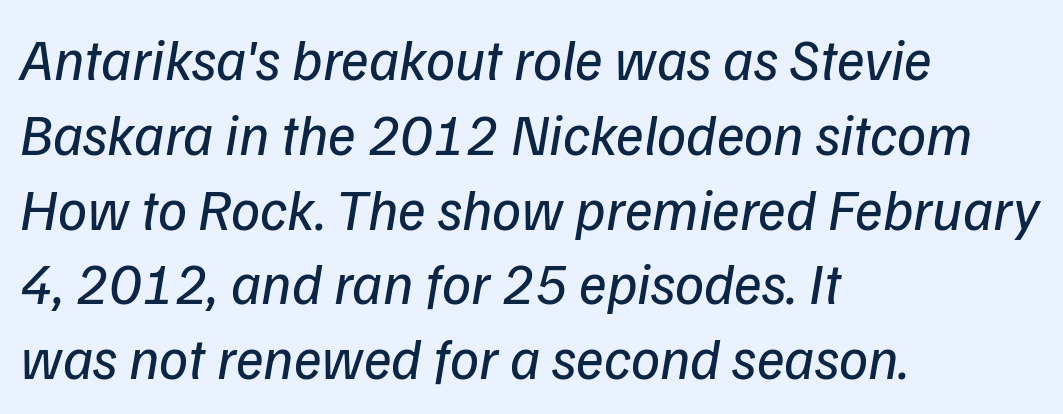
{"serif": "no", "bold": "no", "weight": "regular", "width": "normal", "stroke_contrast": "low", "x_height": "medium", "monospaced": "no", "underline": "no", "align": "left", "line_spacing": "normal", "line_spacing_ratio": 1.29, "letter_spacing": "normal", "letter_spacing_em": 0.0, "glyph_px": 58}
